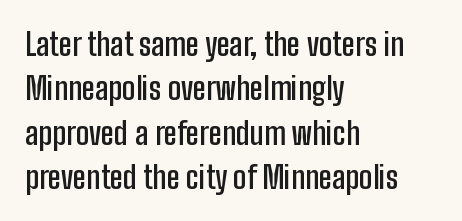
Q: Is the text bold? A: Semi-bold.
Q: Is the text italic (slanted)? A: No, it is upright.
Q: Is the typeface a serif or a sans-serif typeface? A: Sans-serif.
Q: Is the text underlined? A: No.
Q: How is the paragraph aligned? A: Left-aligned.
Q: Is the spacing between letters normal or unusually wide? A: Normal.
Q: Is the spacing between lines tight, normal or loose? A: Normal.
Q: Width (condensed, normal, or wide)? A: Condensed.
Q: Stroke contrast? A: Low.
Q: x-height? A: Medium.
Q: Monospaced? A: No.
